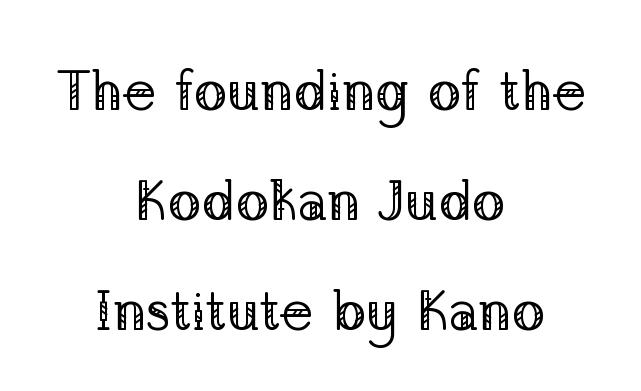
{"serif": "yes", "italic": "no", "bold": "no", "weight": "regular", "width": "normal", "stroke_contrast": "low", "x_height": "medium", "monospaced": "no", "underline": "no", "align": "center", "line_spacing": "loose", "line_spacing_ratio": 1.96, "letter_spacing": "normal", "letter_spacing_em": 0.0, "glyph_px": 56}
